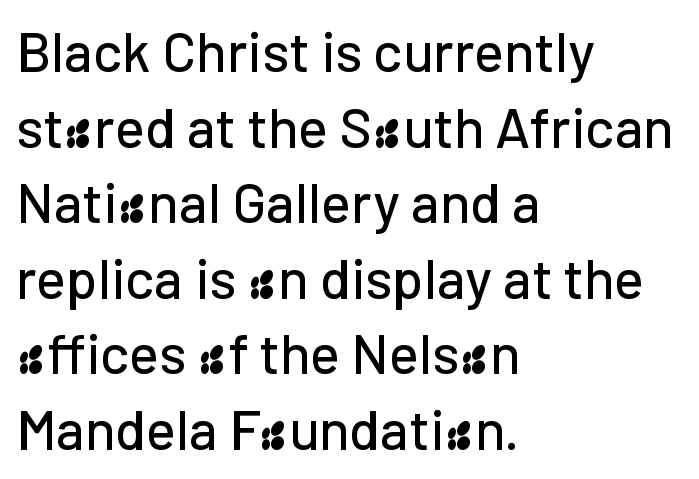
The letters advance in unequal steps, a hallmark of proportional type. Line starts are locked; line ends wander. The gap between lines stays unmarked. Tall strokes in this sample are plumb rather than angled.
